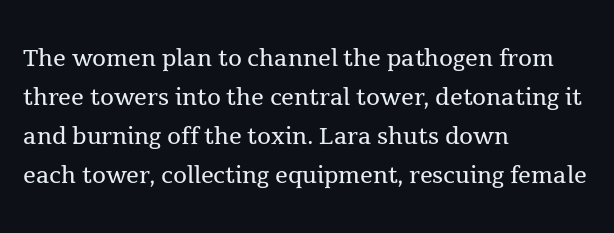
Q: Is the text bold? A: No.
Q: Is the text italic (slanted)? A: No, it is upright.
Q: Is the typeface a serif or a sans-serif typeface? A: Serif.
Q: Is the text underlined? A: No.
Q: How is the paragraph aligned? A: Left-aligned.
Q: Is the spacing between letters normal or unusually wide? A: Normal.
Q: Width (condensed, normal, or wide)? A: Normal.
Q: x-height? A: Medium.
Q: Monospaced? A: No.
